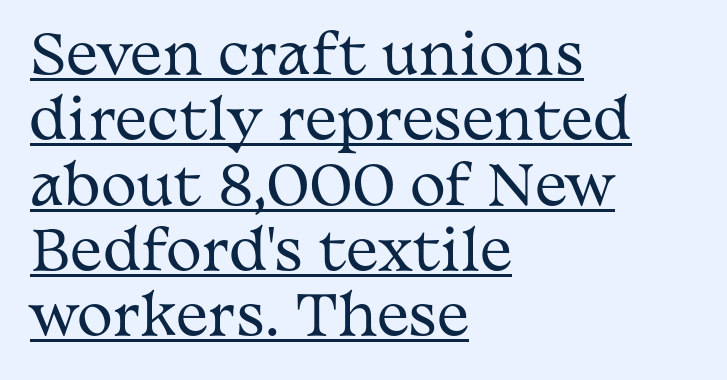
The image shows 54 px regular-weight, wide serif type, upright; set left-aligned, line spacing 1.21x, normal letter spacing, underlined; medium stroke contrast and a medium x-height.
